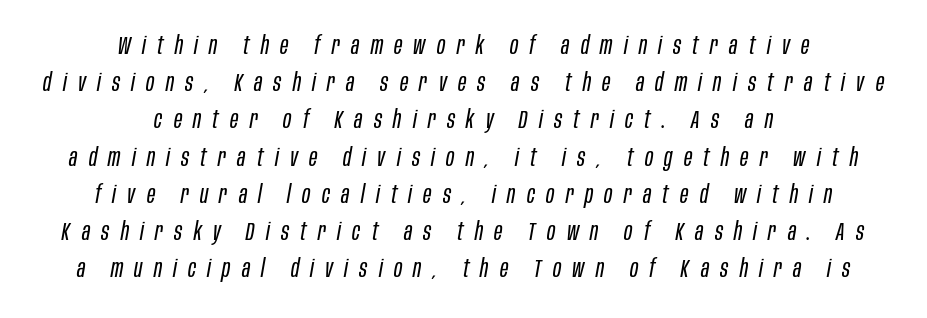
Alignment: centered. The passage shown is not bold in any degree. The space between consecutive lines is moderate. The face used here is rendered with a markedly widened letterfit. The whole block is typeset with a tilt. Nobody drew a line under any word here.
